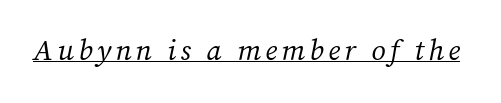
Q: Is the text bold? A: No.
Q: Is the text italic (slanted)? A: Yes, it leans right by about 12 degrees.
Q: Is the typeface a serif or a sans-serif typeface? A: Serif.
Q: Is the text underlined? A: Yes.
Q: Width (condensed, normal, or wide)? A: Normal.
Q: Stroke contrast? A: Medium.
Q: x-height? A: Medium.
Q: Monospaced? A: No.
